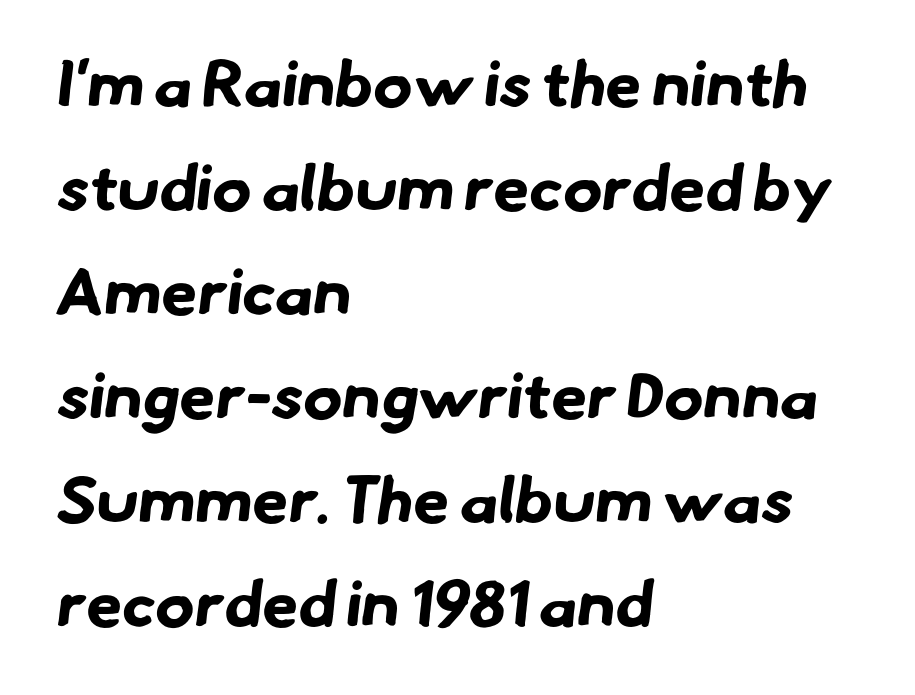
{"serif": "no", "bold": "yes", "weight": "bold", "width": "normal", "stroke_contrast": "low", "x_height": "small", "monospaced": "no", "underline": "no", "align": "left", "line_spacing": "normal", "line_spacing_ratio": 1.6, "letter_spacing": "normal", "letter_spacing_em": 0.0, "glyph_px": 65}
